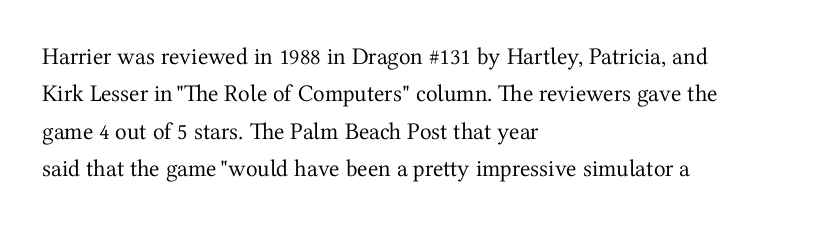
The image shows 24 px text type, upright; set left-aligned, normal line spacing (1.56x), normal letter spacing, not underlined.
